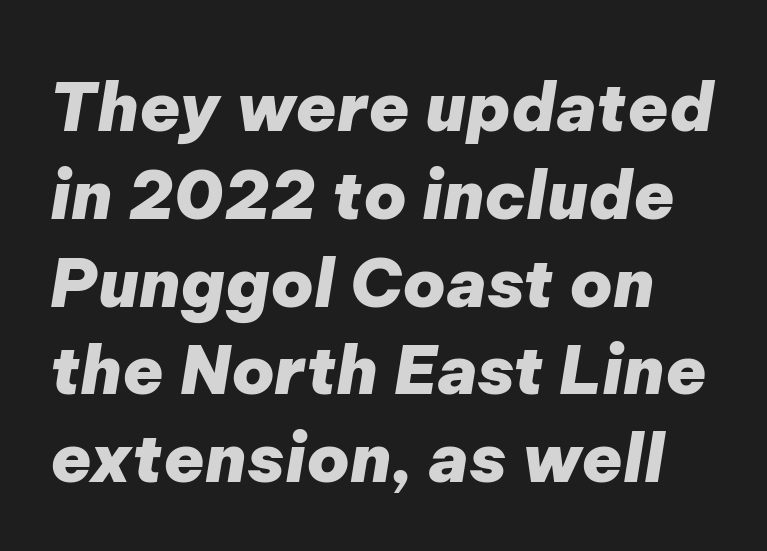
Q: Is the text bold? A: Yes.
Q: Is the text italic (slanted)? A: Yes, it leans right by about 9 degrees.
Q: Is the text underlined? A: No.
Q: Is the spacing between letters normal or unusually wide? A: Normal.
Q: Is the spacing between lines tight, normal or loose? A: Normal.
Q: Width (condensed, normal, or wide)? A: Normal.
Q: Stroke contrast? A: Low.
Q: x-height? A: Medium.
Q: Monospaced? A: No.
